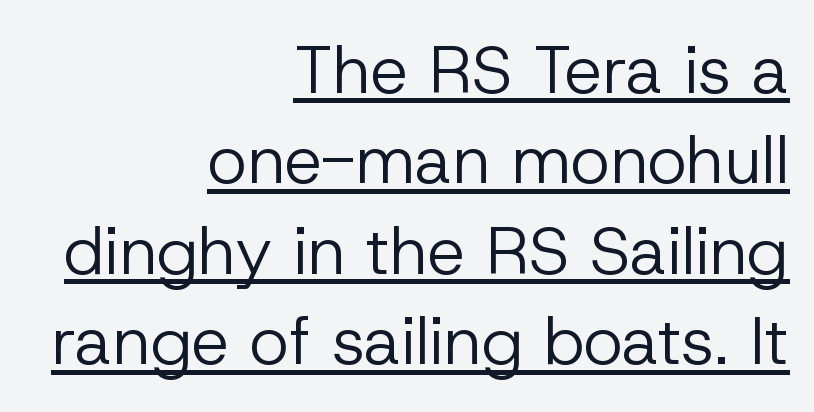
The face used here is rendered with its standard letterfit. The characters display no serif detailing; their extremities are plain. Heft: none added — not bold. A rule runs beneath these lines of type. All the whitespace from short lines collects on the left. The letters stand upright; this is a roman face.
